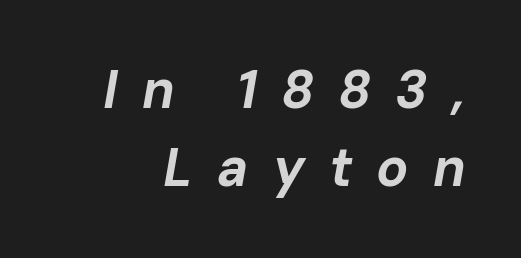
The line texture is sparse and dotted thanks to wide tracking. A normal amount of white space separates one row of letters from the next. Does the weight exceed regular? Yes, all the way to bold. Is this a fixed-width face? No — the glyphs have proportional, varying widths.
